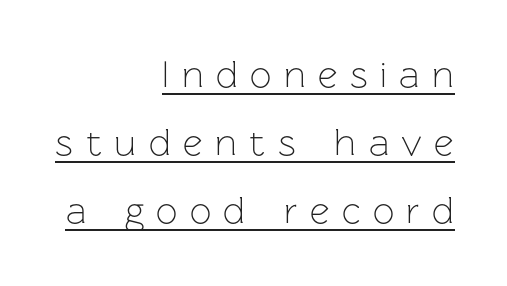
When letters stand straight like this, we call the style roman or upright. Observe the absence of serifs on each vertical stroke in this sample. Compared with a typical body face, this is equally light or lighter still. The face used here is rendered with a markedly widened letterfit. Caption: multi-line text, flush right, ragged left. Spacing verdict: proportional, widths tailored to each character.
